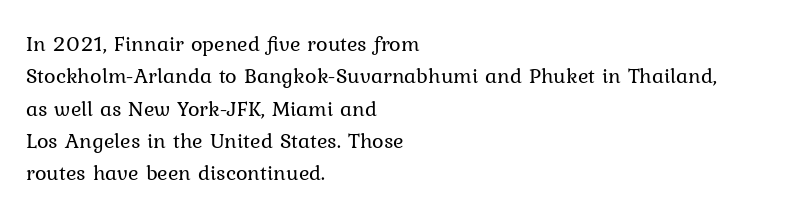
The image shows 22 px text type, upright; set left-aligned, normal line spacing (1.47x), normal letter spacing, not underlined.
